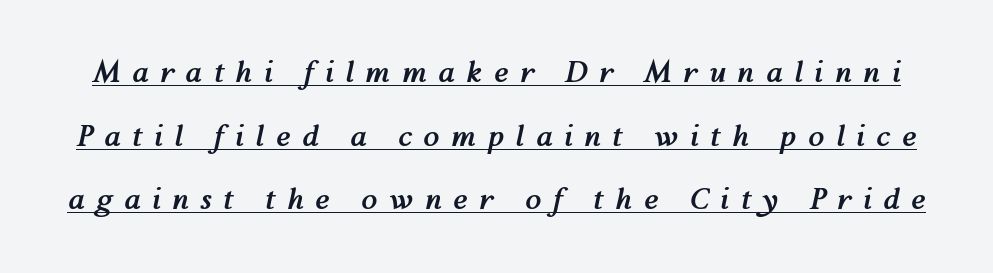
Q: Is the text bold? A: Yes.
Q: Is the text italic (slanted)? A: Yes, it leans right by about 12 degrees.
Q: Is the text underlined? A: Yes.
Q: Is the spacing between letters normal or unusually wide? A: Unusually wide.
Q: Is the spacing between lines tight, normal or loose? A: Loose.
Q: Width (condensed, normal, or wide)? A: Normal.
Q: Stroke contrast? A: Medium.
Q: x-height? A: Medium.
Q: Monospaced? A: No.
